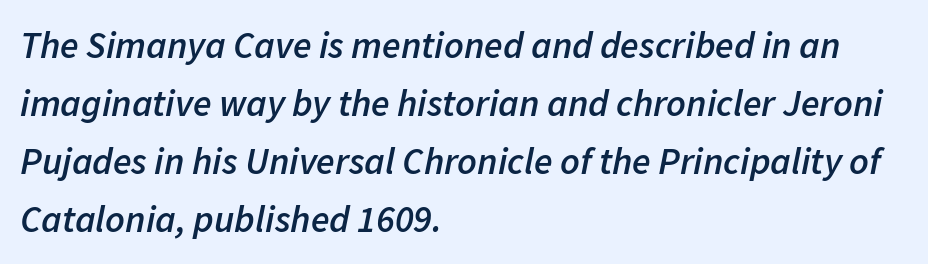
Q: Is the text bold? A: Semi-bold.
Q: Is the text italic (slanted)? A: Yes, it leans right by about 11 degrees.
Q: Is the text underlined? A: No.
Q: How is the paragraph aligned? A: Left-aligned.
Q: Is the spacing between letters normal or unusually wide? A: Normal.
Q: Is the spacing between lines tight, normal or loose? A: Normal.
Q: Width (condensed, normal, or wide)? A: Normal.
Q: Stroke contrast? A: Low.
Q: x-height? A: Medium.
Q: Monospaced? A: No.
